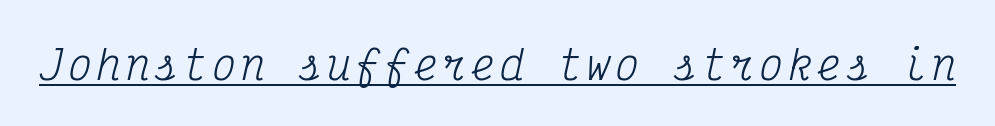
Q: Is the text bold? A: No.
Q: Is the text italic (slanted)? A: Yes, it leans right by about 12 degrees.
Q: Is the typeface a serif or a sans-serif typeface? A: Serif.
Q: Is the text underlined? A: Yes.
Q: Width (condensed, normal, or wide)? A: Condensed.
Q: Stroke contrast? A: Medium.
Q: x-height? A: Medium.
Q: Monospaced? A: Yes.
